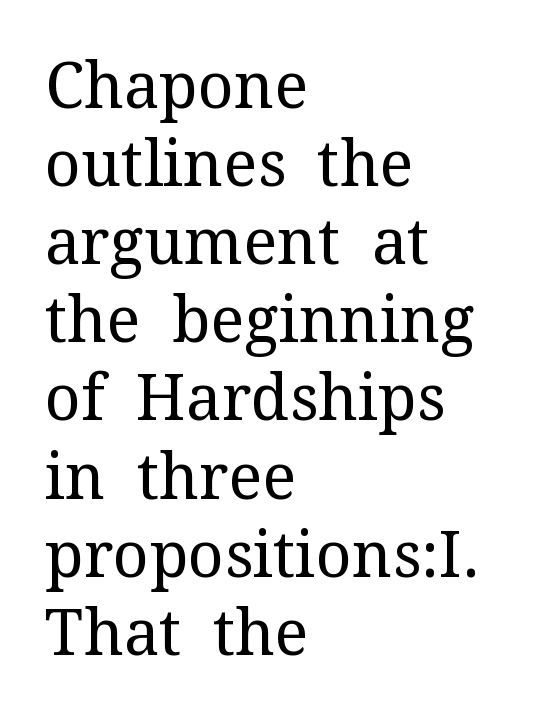
{"serif": "yes", "italic": "no", "bold": "no", "weight": "regular", "width": "normal", "stroke_contrast": "medium", "x_height": "medium", "monospaced": "no", "underline": "no", "align": "left", "line_spacing_ratio": 1.24, "letter_spacing": "normal", "letter_spacing_em": 0.0, "glyph_px": 63}
